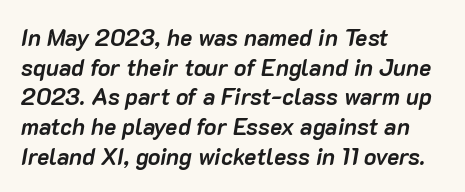
Q: Is the text bold? A: Yes.
Q: Is the text italic (slanted)? A: Yes, it leans right by about 10 degrees.
Q: Is the text underlined? A: No.
Q: How is the paragraph aligned? A: Left-aligned.
Q: Is the spacing between letters normal or unusually wide? A: Normal.
Q: Is the spacing between lines tight, normal or loose? A: Normal.
